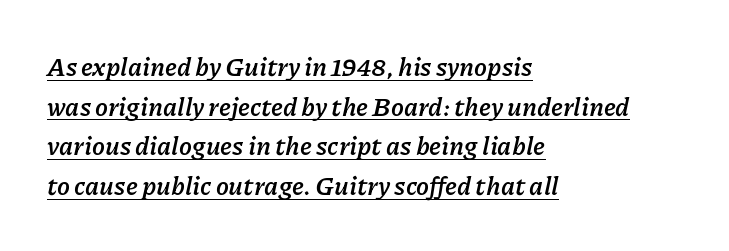
{"italic": "yes", "lean": "right", "slant_degrees": 11, "bold": "yes", "underline": "yes", "align": "left", "line_spacing": "normal", "line_spacing_ratio": 1.52, "letter_spacing": "normal", "letter_spacing_em": 0.0, "glyph_px": 26}
